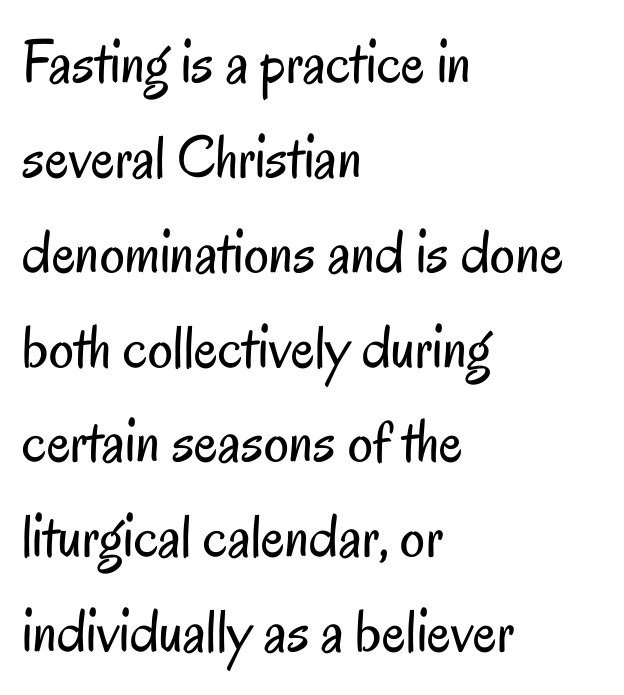
The image shows 62 px regular-weight, condensed sans-serif type, upright; set left-aligned, normal line spacing (1.53x), normal letter spacing, not underlined; low stroke contrast and a small x-height.
